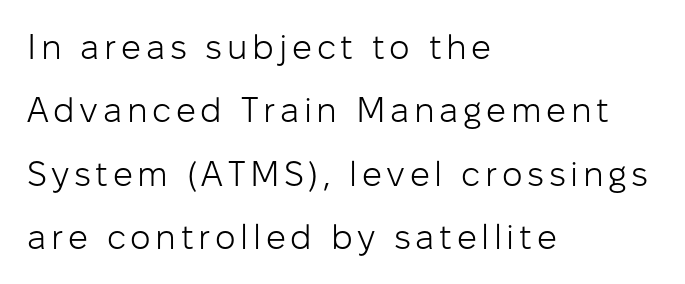
Q: Is the text bold? A: No.
Q: Is the text italic (slanted)? A: No, it is upright.
Q: Is the typeface a serif or a sans-serif typeface? A: Sans-serif.
Q: Is the text underlined? A: No.
Q: How is the paragraph aligned? A: Left-aligned.
Q: Width (condensed, normal, or wide)? A: Normal.
Q: Stroke contrast? A: Low.
Q: x-height? A: Medium.
Q: Monospaced? A: No.
